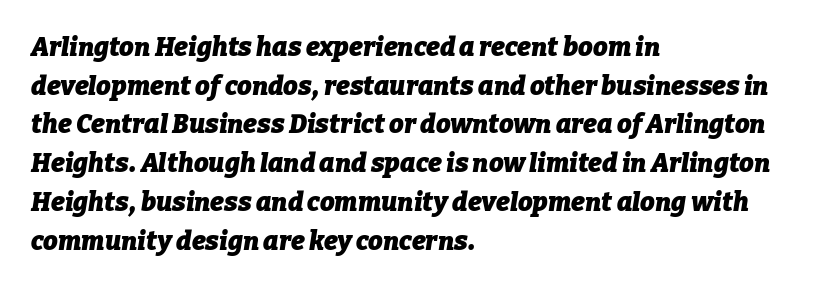
The image shows 26 px bold type, italic (leaning right); set left-aligned, normal line spacing (1.49x), normal letter spacing, not underlined.
